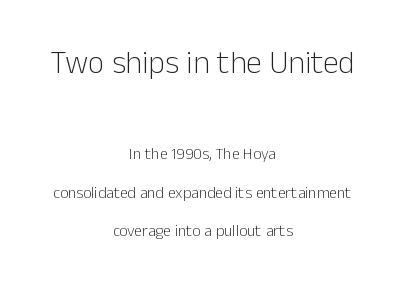
Each letter keeps its own natural width here, so spacing adapts to shape. Italic? Not at all — the glyphs are vertical. Leftover space on each line is divided equally before and after the words. Short note: letters normally spaced.
